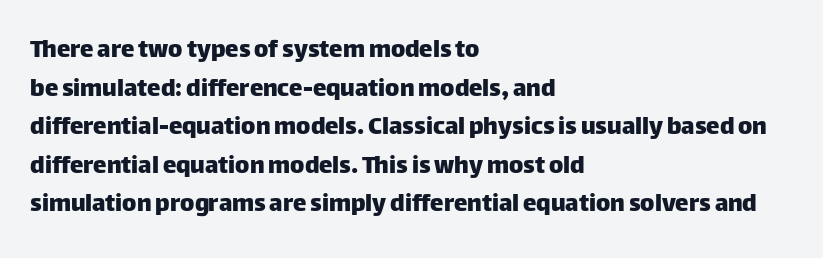
The image shows 27 px text type, upright; set left-aligned, normal line spacing (1.43x), normal letter spacing, not underlined.
